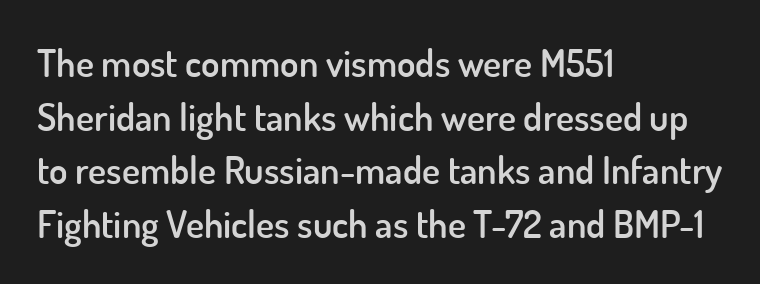
Q: Is the text bold? A: Semi-bold.
Q: Is the text italic (slanted)? A: No, it is upright.
Q: Is the typeface a serif or a sans-serif typeface? A: Sans-serif.
Q: Is the text underlined? A: No.
Q: How is the paragraph aligned? A: Left-aligned.
Q: Is the spacing between letters normal or unusually wide? A: Normal.
Q: Is the spacing between lines tight, normal or loose? A: Normal.
Q: Width (condensed, normal, or wide)? A: Normal.
Q: Stroke contrast? A: Low.
Q: x-height? A: Small.
Q: Monospaced? A: No.
